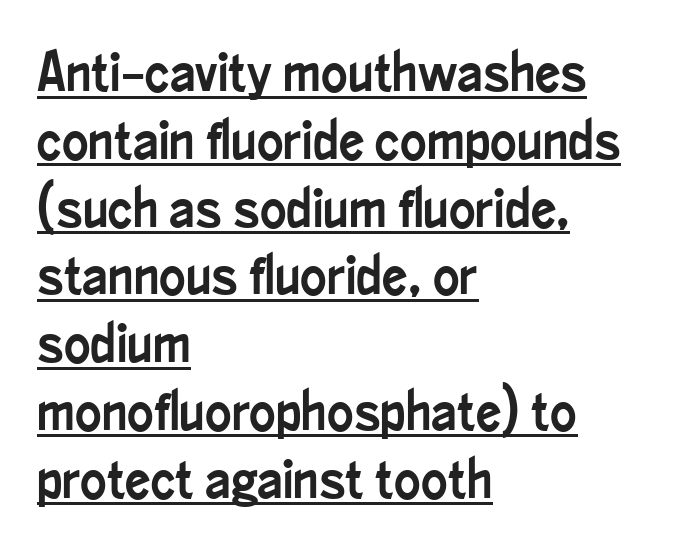
{"serif": "no", "italic": "no", "width": "condensed", "stroke_contrast": "low", "x_height": "small", "monospaced": "no", "underline": "yes", "align": "left", "line_spacing_ratio": 1.21, "letter_spacing": "normal", "letter_spacing_em": 0.0, "glyph_px": 56}
